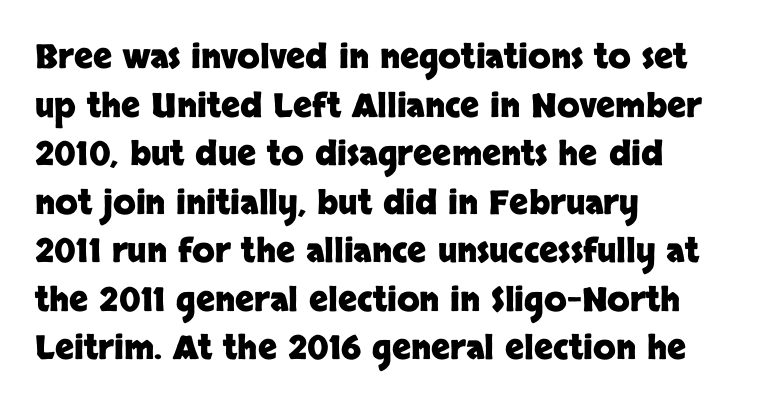
{"serif": "no", "italic": "no", "bold": "yes", "weight": "heavy", "width": "normal", "stroke_contrast": "low", "x_height": "large", "monospaced": "no", "underline": "no", "align": "left", "line_spacing": "normal", "line_spacing_ratio": 1.47, "letter_spacing": "normal", "letter_spacing_em": 0.0, "glyph_px": 33}
